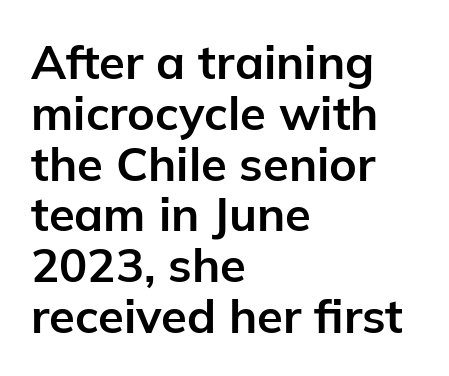
Anything drawn beneath the words? Only blank space. Every stem runs plumb, perpendicular to the baseline. Pretty heavy lettering here — definitely bold. The ragged edge is on the right, which tells us the setting is flush left. This rendering leaves character spacing at its baseline value. The passage shown is typeset with a sans-serif family.
